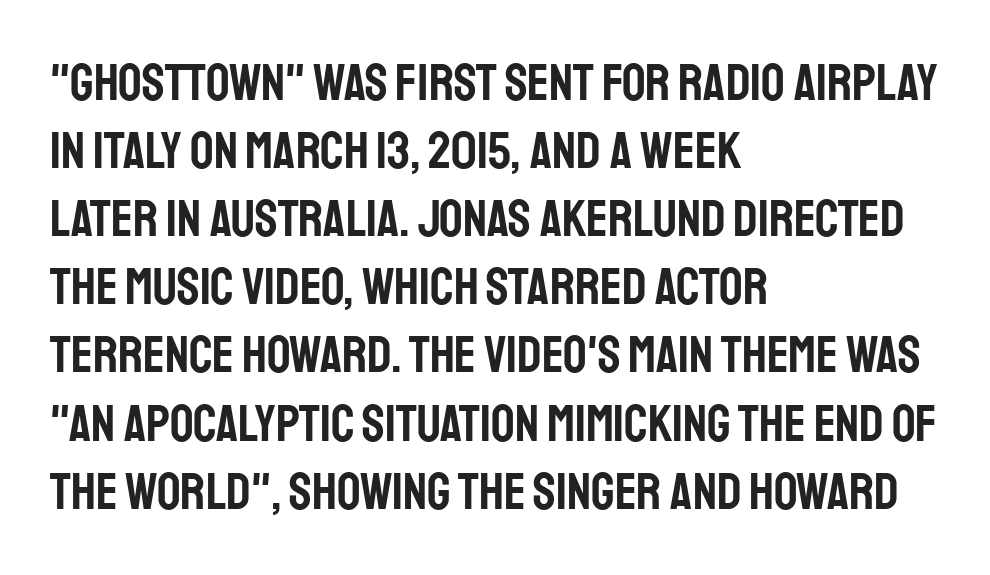
{"serif": "no", "italic": "no", "width": "condensed", "stroke_contrast": "low", "x_height": "large", "monospaced": "no", "underline": "no", "align": "left", "line_spacing": "normal", "line_spacing_ratio": 1.31, "letter_spacing": "normal", "letter_spacing_em": 0.0, "glyph_px": 52}
